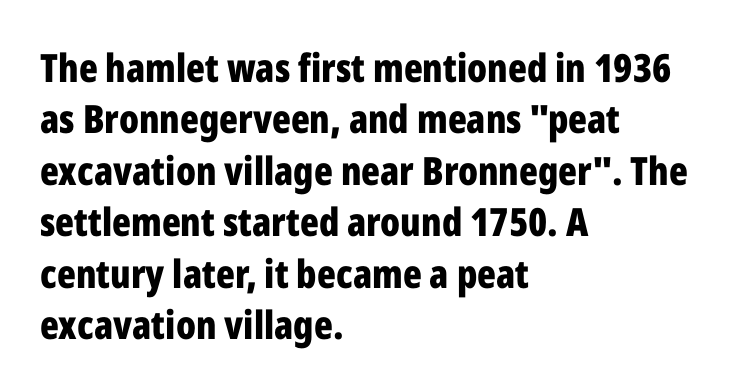
Q: Is the text bold? A: Yes.
Q: Is the text italic (slanted)? A: No, it is upright.
Q: Is the typeface a serif or a sans-serif typeface? A: Sans-serif.
Q: Is the text underlined? A: No.
Q: How is the paragraph aligned? A: Left-aligned.
Q: Is the spacing between letters normal or unusually wide? A: Normal.
Q: Is the spacing between lines tight, normal or loose? A: Normal.
Q: Width (condensed, normal, or wide)? A: Condensed.
Q: Stroke contrast? A: Low.
Q: x-height? A: Medium.
Q: Monospaced? A: No.
